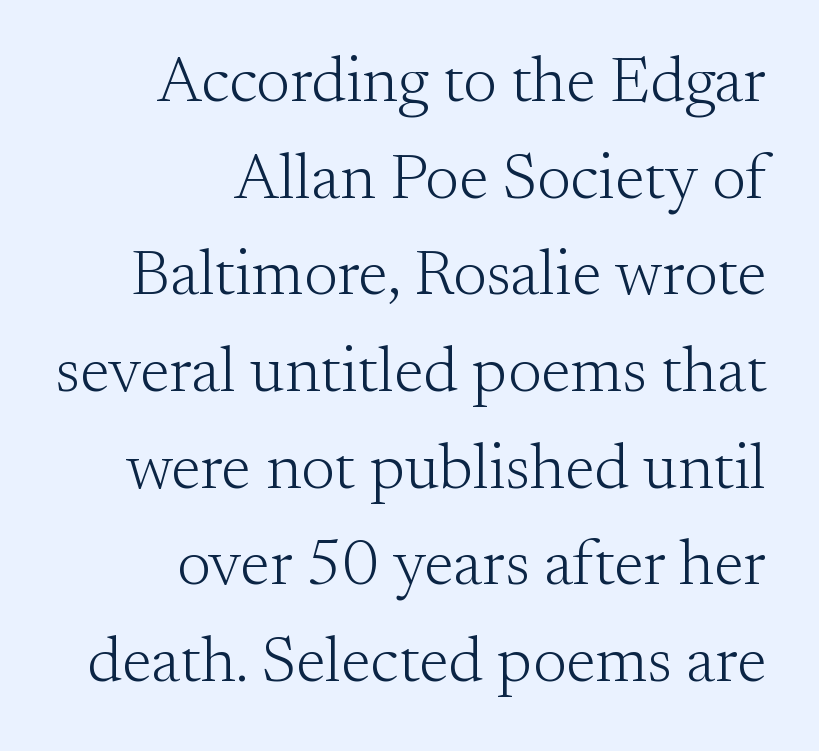
{"serif": "yes", "italic": "no", "bold": "no", "weight": "light", "width": "normal", "stroke_contrast": "medium", "x_height": "small", "monospaced": "no", "underline": "no", "align": "right", "line_spacing": "normal", "line_spacing_ratio": 1.51, "letter_spacing": "normal", "letter_spacing_em": 0.0, "glyph_px": 64}
